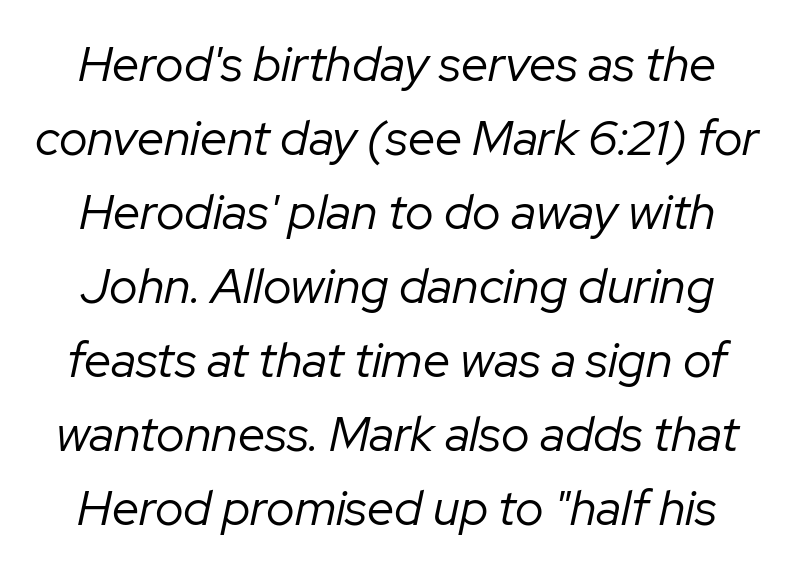
The image shows 49 px regular-weight type, italic (leaning right); set normal line spacing (1.51x), normal letter spacing, not underlined; low stroke contrast and a medium x-height.
